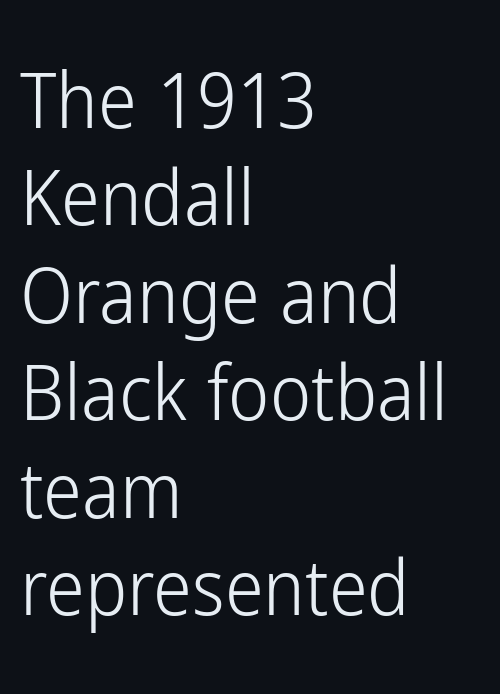
Summary of vertical rhythm: regular, with standard interline spacing. Does the copy run flush right? No — it runs flush left. Tracking here is standard; glyphs follow each other at the usual distance. Font category for this specimen: sans-serif.
